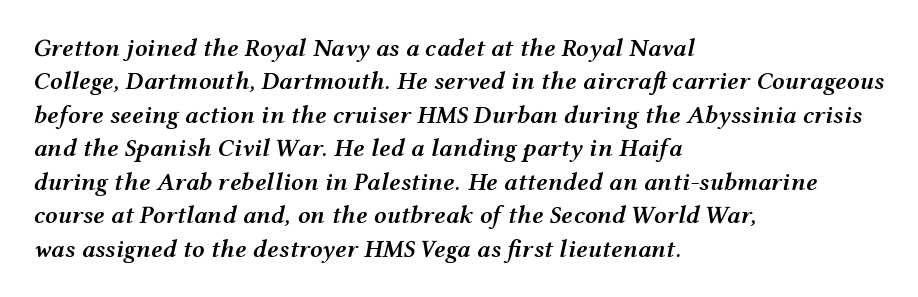
{"italic": "yes", "lean": "right", "slant_degrees": 12, "bold": "semi", "underline": "no", "align": "left", "line_spacing": "normal", "line_spacing_ratio": 1.34, "letter_spacing": "normal", "letter_spacing_em": 0.0, "glyph_px": 25}
